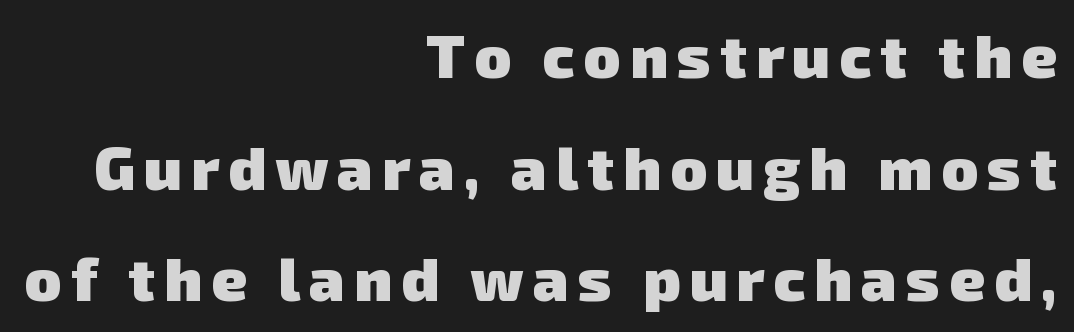
{"serif": "no", "bold": "yes", "weight": "heavy", "width": "normal", "stroke_contrast": "low", "x_height": "medium", "monospaced": "no", "underline": "no", "align": "right", "line_spacing_ratio": 1.83, "glyph_px": 61}
